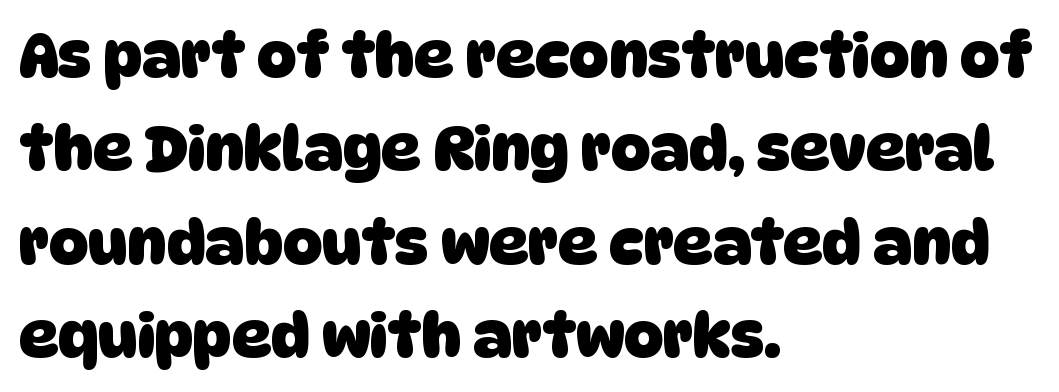
Q: Is the text bold? A: Yes.
Q: Is the typeface a serif or a sans-serif typeface? A: Sans-serif.
Q: Is the text underlined? A: No.
Q: How is the paragraph aligned? A: Left-aligned.
Q: Is the spacing between letters normal or unusually wide? A: Normal.
Q: Is the spacing between lines tight, normal or loose? A: Normal.
Q: Width (condensed, normal, or wide)? A: Normal.
Q: Stroke contrast? A: Low.
Q: x-height? A: Large.
Q: Monospaced? A: No.
